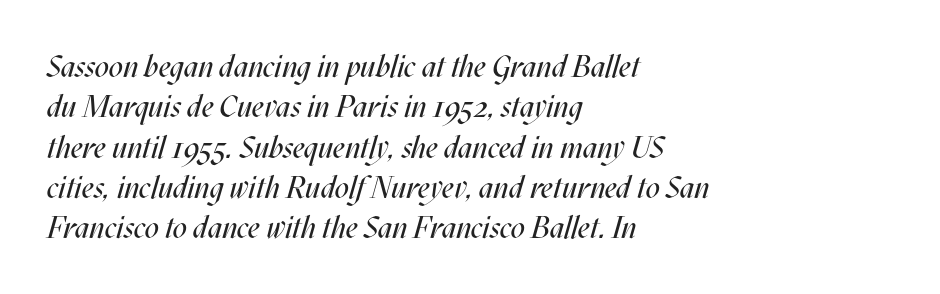
{"italic": "yes", "lean": "right", "slant_degrees": 17, "bold": "no", "weight": "regular", "width": "condensed", "stroke_contrast": "medium", "x_height": "large", "monospaced": "no", "underline": "no", "align": "left", "line_spacing": "normal", "line_spacing_ratio": 1.3, "letter_spacing": "normal", "letter_spacing_em": 0.0, "glyph_px": 31}
